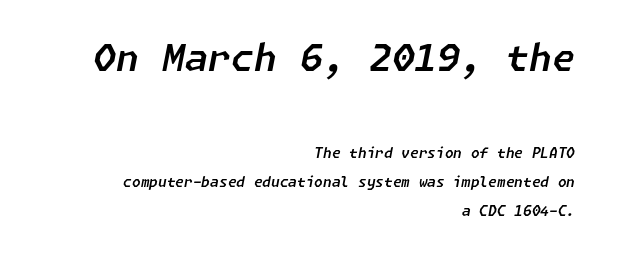
Q: Is the text italic (slanted)? A: Yes, it leans right by about 11 degrees.
Q: Is the text underlined? A: No.
Q: How is the paragraph aligned? A: Right-aligned.
Q: Is the spacing between letters normal or unusually wide? A: Normal.
Q: Is the spacing between lines tight, normal or loose? A: Loose.
Q: Which block of text is set in a larger size, the first (top) or the second (bottom)? A: The first (top) one.
Q: Width (condensed, normal, or wide)? A: Normal.
Q: Stroke contrast? A: Low.
Q: x-height? A: Medium.
